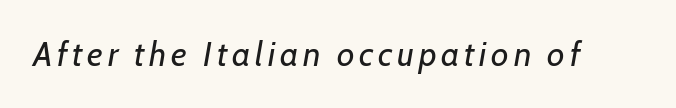
Proportional: the letters do not fall into vertical columns. The letters look calm and open, with moderate or lighter stems. The strip under each line holds only bare page. You can tell it's italic because the verticals aren't actually vertical.
